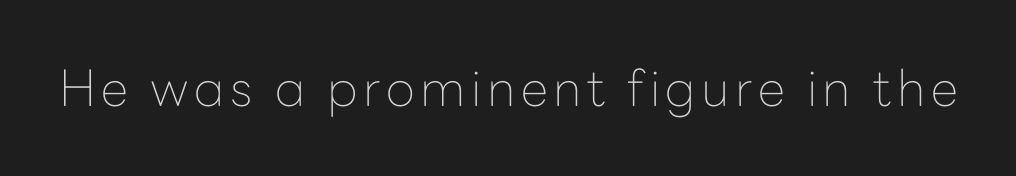
Q: Is the text bold? A: No.
Q: Is the text italic (slanted)? A: No, it is upright.
Q: Is the typeface a serif or a sans-serif typeface? A: Sans-serif.
Q: Is the text underlined? A: No.
Q: Width (condensed, normal, or wide)? A: Normal.
Q: Stroke contrast? A: Low.
Q: x-height? A: Medium.
Q: Monospaced? A: No.
